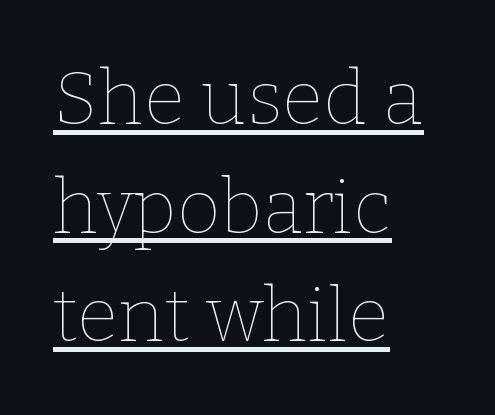
No extra ink here — the face is not bold. Tracking here is standard; glyphs follow each other at the usual distance. Quick note: interline space is typical. Ordinary non-slanted type is in use. This sample carries an underscore along the baseline area.
